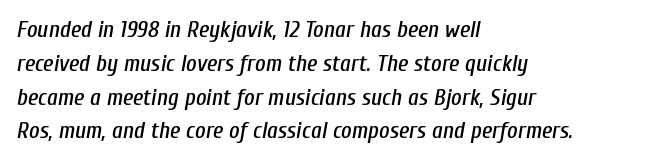
Clear beneath every line of the passage. Interline gaps are of average width in this sample. The letterforms sit shoulder to shoulder at normal distance. These lines were composed using italics. Which margin do the lines hug? The left one — the right edge is uneven.
